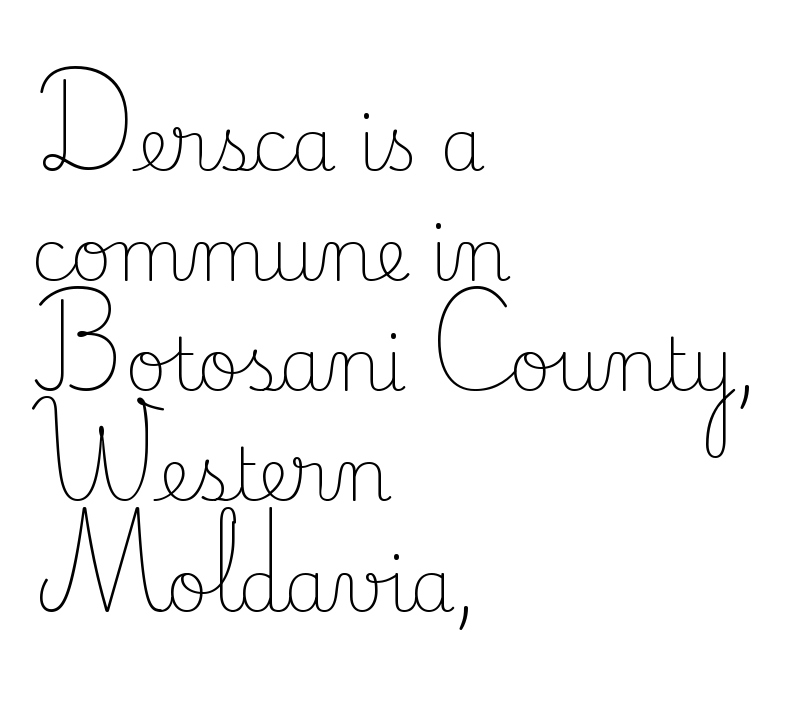
Q: Is the text bold? A: No.
Q: Is the text italic (slanted)? A: No, it is upright.
Q: Is the typeface a serif or a sans-serif typeface? A: Serif.
Q: Is the text underlined? A: No.
Q: How is the paragraph aligned? A: Left-aligned.
Q: Is the spacing between letters normal or unusually wide? A: Normal.
Q: Is the spacing between lines tight, normal or loose? A: Normal.
Q: Width (condensed, normal, or wide)? A: Normal.
Q: Stroke contrast? A: Low.
Q: x-height? A: Small.
Q: Monospaced? A: No.
